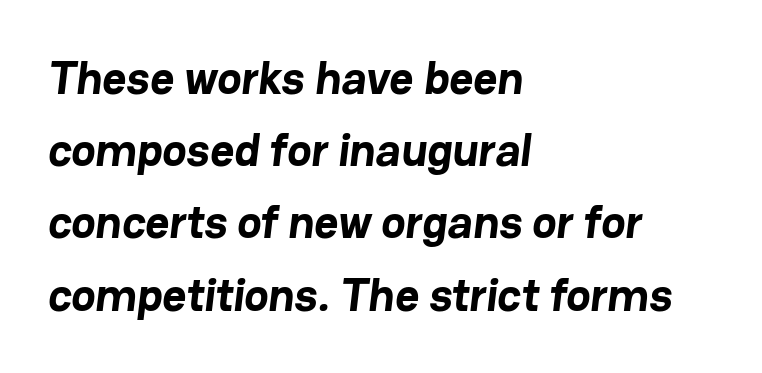
The image shows 46 px bold sans-serif type; set left-aligned, normal line spacing (1.57x), normal letter spacing, not underlined; low stroke contrast and a medium x-height.
